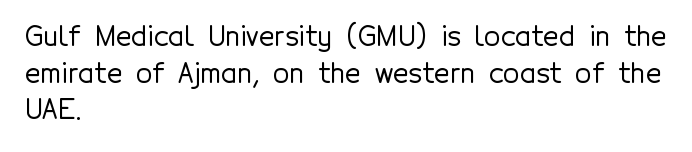
Q: Is the text italic (slanted)? A: No, it is upright.
Q: Is the text underlined? A: No.
Q: How is the paragraph aligned? A: Left-aligned.
Q: Is the spacing between letters normal or unusually wide? A: Normal.
Q: Is the spacing between lines tight, normal or loose? A: Normal.
